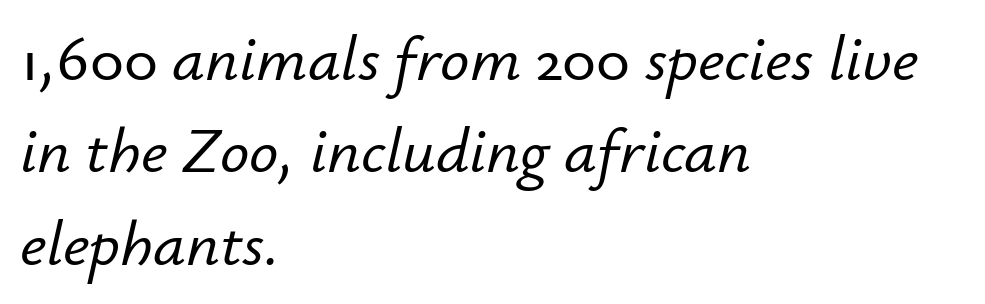
Notice how the stems are inclined rather than vertical — that's the hallmark of italics. Descender tails drop into unmarked territory. Notice how descenders clear the ascenders below comfortably — that's standard leading. Looks like regular typesetting: each glyph gets only the width it needs. Horizontal alignment here is leftward, the default for most running prose.
